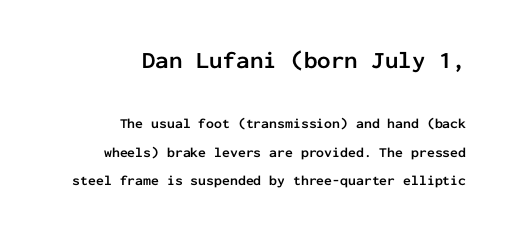
Q: Is the text bold? A: Yes.
Q: Is the text italic (slanted)? A: No, it is upright.
Q: Is the text underlined? A: No.
Q: How is the paragraph aligned? A: Right-aligned.
Q: Is the spacing between letters normal or unusually wide? A: Normal.
Q: Is the spacing between lines tight, normal or loose? A: Loose.
Q: Which block of text is set in a larger size, the first (top) or the second (bottom)? A: The first (top) one.
